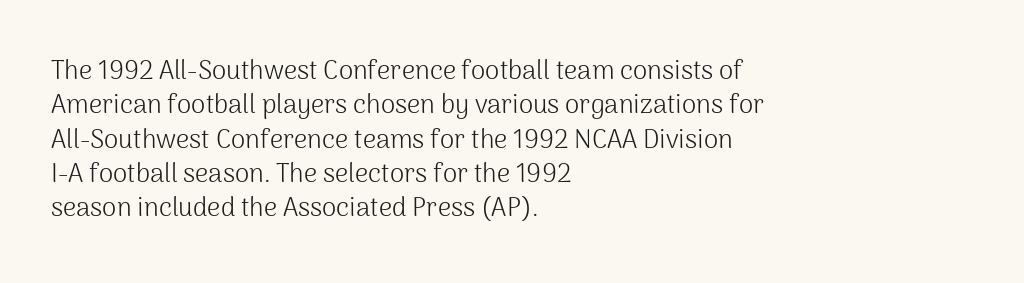
Leftover space on each line is placed entirely after the last word. Notice how the stems are strictly vertical — no italics here. The rendering uses a moderate line-height, typical for paragraphs. Underlining? Definitely not there. A light-to-regular cut is what we see here.
